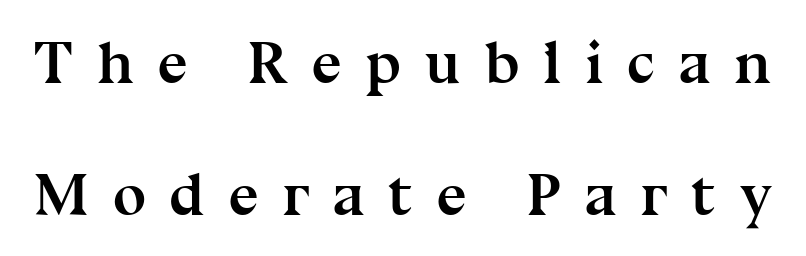
{"serif": "yes", "italic": "no", "bold": "yes", "weight": "semibold", "width": "normal", "stroke_contrast": "medium", "x_height": "medium", "monospaced": "no", "underline": "no", "line_spacing": "loose", "line_spacing_ratio": 2.2, "letter_spacing": "wide", "letter_spacing_em": 0.39, "glyph_px": 60}
